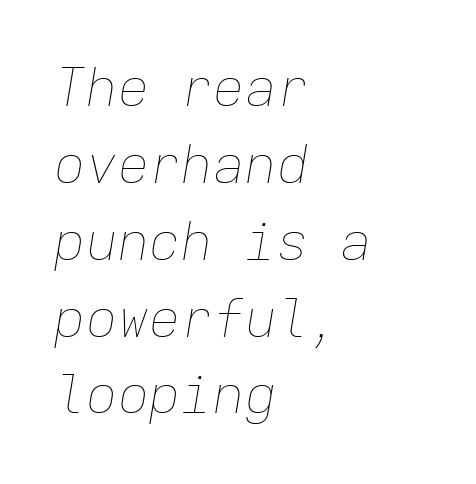
Quick note: interline space is typical. The strokes carry an ordinary text weight at most. Alignment: flush left. Look at the tracking — it's just the regular setting, nothing added. Looks like terminal output: every glyph gets an equal slot.
